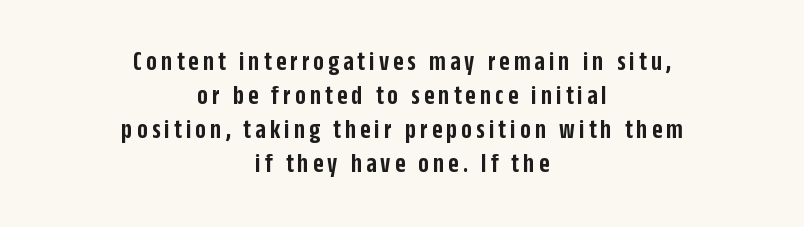
No word sits above an underline. Looks like regular typesetting: each glyph gets only the width it needs. Typesetter's note: demi weight, one step under bold. Short and long lines alike share a common midpoint.
